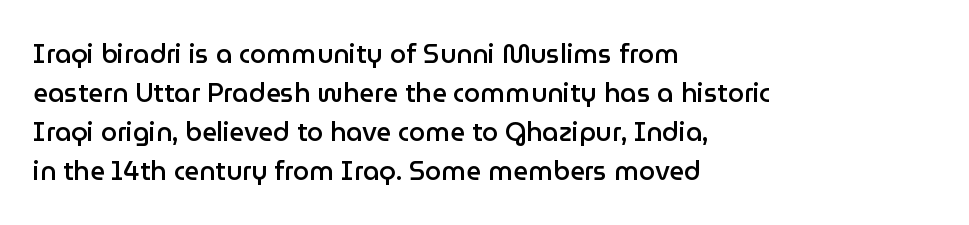
{"italic": "no", "bold": "semi", "underline": "no", "align": "left", "line_spacing": "normal", "line_spacing_ratio": 1.5, "letter_spacing": "normal", "letter_spacing_em": 0.0, "glyph_px": 26}
